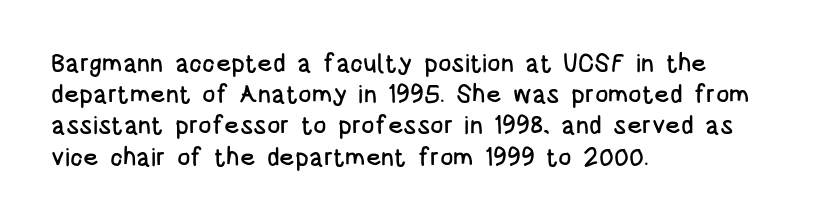
{"italic": "no", "underline": "no", "align": "left", "line_spacing": "normal", "line_spacing_ratio": 1.25, "letter_spacing": "normal", "letter_spacing_em": 0.0, "glyph_px": 25}
